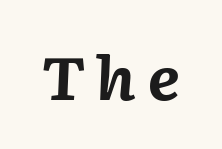
Q: Is the text bold? A: Yes.
Q: Is the text italic (slanted)? A: Yes, it leans right by about 2 degrees.
Q: Is the text underlined? A: No.
Q: Width (condensed, normal, or wide)? A: Normal.
Q: Stroke contrast? A: Medium.
Q: x-height? A: Medium.
Q: Monospaced? A: No.
